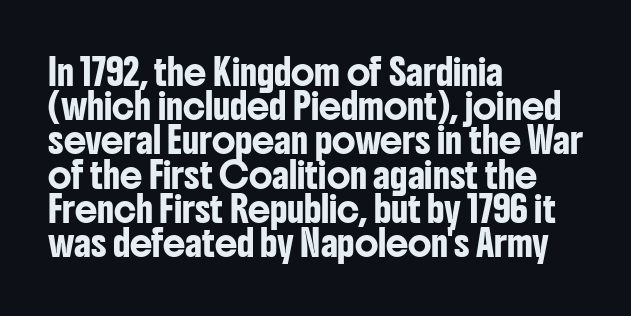
Q: Is the text italic (slanted)? A: No, it is upright.
Q: Is the text underlined? A: No.
Q: How is the paragraph aligned? A: Left-aligned.
Q: Is the spacing between letters normal or unusually wide? A: Normal.
Q: Is the spacing between lines tight, normal or loose? A: Normal.
